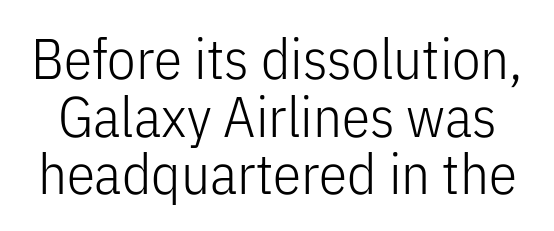
{"serif": "no", "italic": "no", "bold": "no", "weight": "light", "width": "condensed", "stroke_contrast": "low", "x_height": "medium", "monospaced": "no", "underline": "no", "line_spacing": "tight", "line_spacing_ratio": 1.01, "letter_spacing": "normal", "letter_spacing_em": 0.0, "glyph_px": 57}
